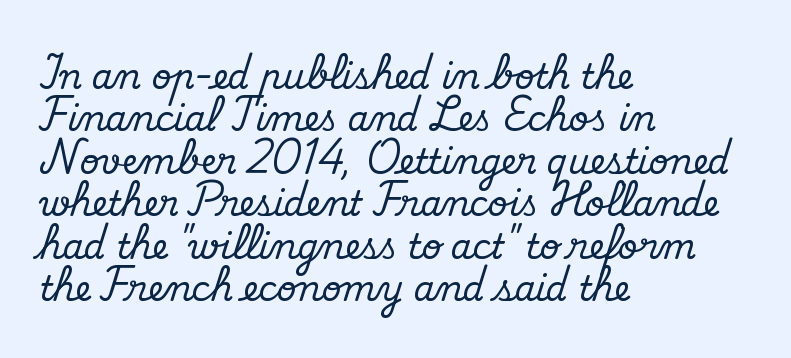
Examine the stroke ends and you'll spot serifs. This sample has the flowing, uneven cadence of proportional lettering. Honestly, the row spacing looks completely unremarkable.
